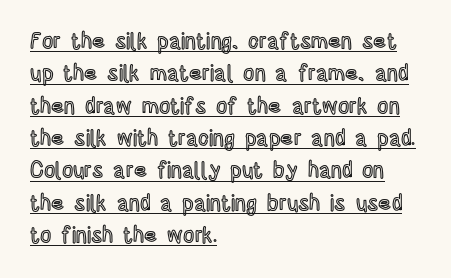
Q: Is the text italic (slanted)? A: No, it is upright.
Q: Is the text underlined? A: Yes.
Q: How is the paragraph aligned? A: Left-aligned.
Q: Is the spacing between letters normal or unusually wide? A: Normal.
Q: Is the spacing between lines tight, normal or loose? A: Normal.
